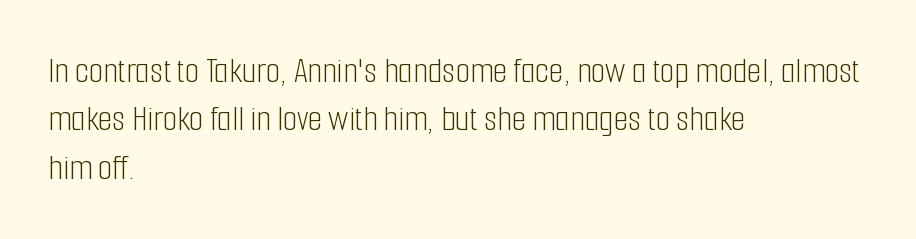
The image shows 37 px light, condensed sans-serif type, upright; set left-aligned, normal line spacing (1.31x), normal letter spacing, not underlined; low stroke contrast and a medium x-height.
